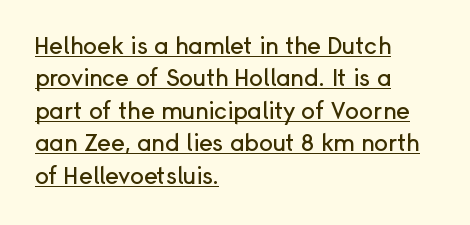
This sample carries an underscore along the baseline area. Vertical strokes here are truly vertical. In terms of leading, this rendering sits right in the middle. Standard letterfit; no display-style spreading of the glyphs.
